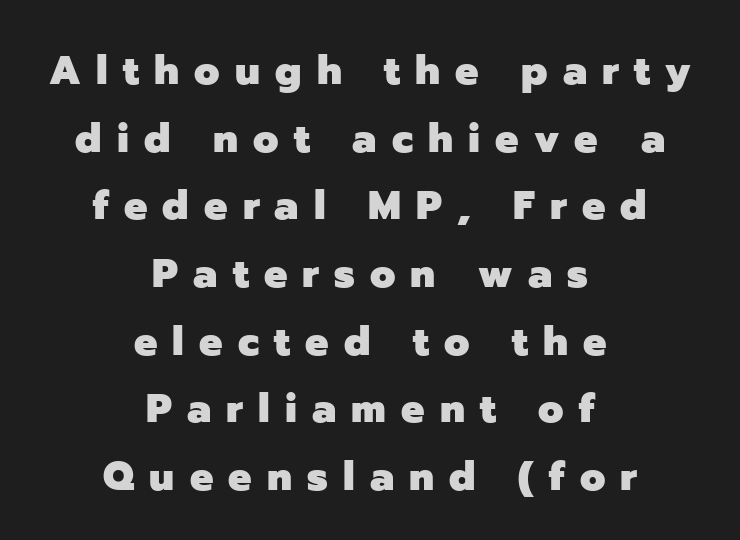
Q: Is the text bold? A: Yes.
Q: Is the text italic (slanted)? A: No, it is upright.
Q: Is the typeface a serif or a sans-serif typeface? A: Sans-serif.
Q: Is the text underlined? A: No.
Q: How is the paragraph aligned? A: Centered.
Q: Is the spacing between letters normal or unusually wide? A: Unusually wide.
Q: Is the spacing between lines tight, normal or loose? A: Normal.
Q: Width (condensed, normal, or wide)? A: Normal.
Q: Stroke contrast? A: Low.
Q: x-height? A: Medium.
Q: Monospaced? A: No.
